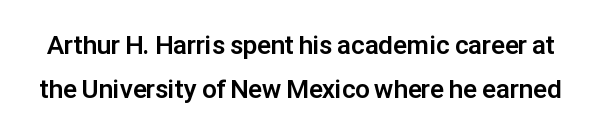
The image shows 26 px bold type, upright; set normal line spacing (1.7x), normal letter spacing, not underlined.
